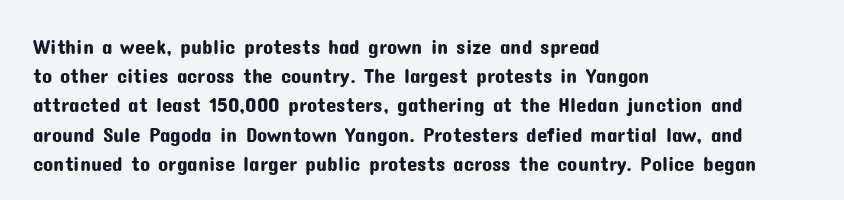
Q: Is the text italic (slanted)? A: No, it is upright.
Q: Is the text underlined? A: No.
Q: How is the paragraph aligned? A: Left-aligned.
Q: Is the spacing between letters normal or unusually wide? A: Normal.
Q: Is the spacing between lines tight, normal or loose? A: Normal.
